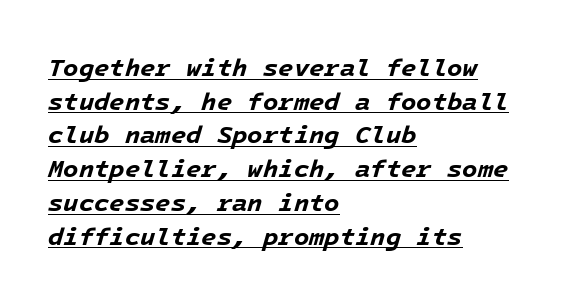
Q: Is the text bold? A: Yes.
Q: Is the text italic (slanted)? A: Yes, it leans right by about 16 degrees.
Q: Is the text underlined? A: Yes.
Q: How is the paragraph aligned? A: Left-aligned.
Q: Is the spacing between letters normal or unusually wide? A: Normal.
Q: Is the spacing between lines tight, normal or loose? A: Normal.
